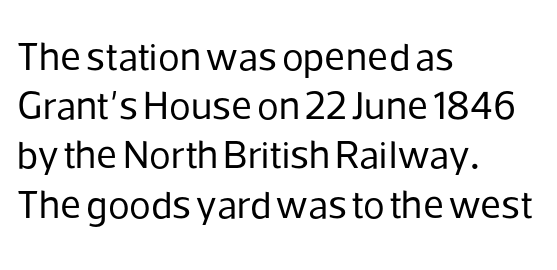
{"serif": "no", "italic": "no", "bold": "no", "weight": "regular", "width": "normal", "stroke_contrast": "low", "x_height": "medium", "monospaced": "no", "underline": "no", "align": "left", "line_spacing_ratio": 1.23, "letter_spacing": "normal", "letter_spacing_em": 0.0, "glyph_px": 40}
